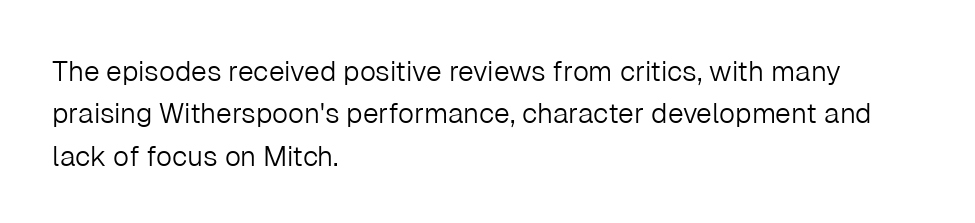
{"serif": "no", "italic": "no", "bold": "no", "weight": "light", "width": "normal", "stroke_contrast": "low", "x_height": "medium", "monospaced": "no", "underline": "no", "align": "left", "line_spacing": "normal", "line_spacing_ratio": 1.51, "letter_spacing": "normal", "letter_spacing_em": 0.0, "glyph_px": 28}
